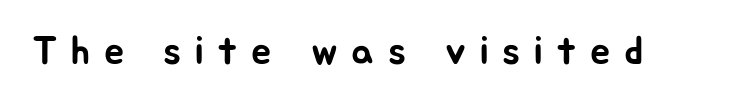
{"serif": "no", "italic": "no", "width": "normal", "stroke_contrast": "low", "x_height": "medium", "monospaced": "no", "underline": "no", "letter_spacing": "wide", "letter_spacing_em": 0.34, "glyph_px": 40}
